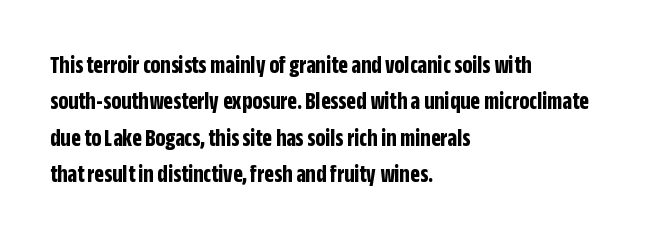
The image shows 25 px bold type, upright; set left-aligned, normal line spacing (1.46x), normal letter spacing, not underlined.
